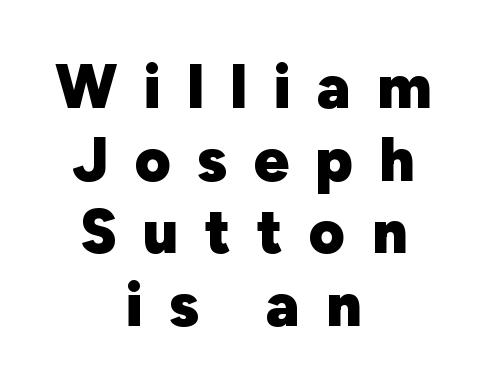
The image shows 62 px heavy sans-serif type, upright; set centered, line spacing 1.17x, unusually wide letter spacing (+0.42 em), not underlined; low stroke contrast and a medium x-height.
